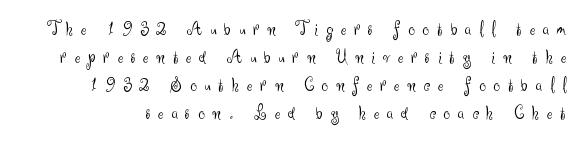
The image shows 20 px text type, upright; set normal line spacing (1.4x), unusually wide letter spacing (+0.4 em), not underlined.
